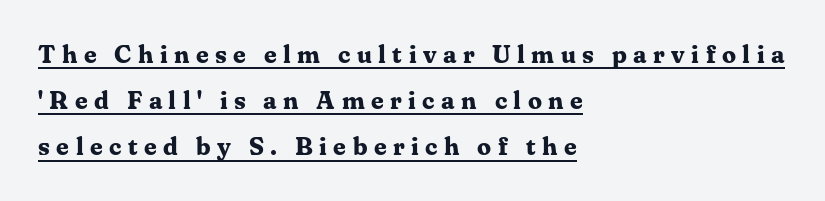
Q: Is the text bold? A: Yes.
Q: Is the text italic (slanted)? A: No, it is upright.
Q: Is the text underlined? A: Yes.
Q: How is the paragraph aligned? A: Left-aligned.
Q: Is the spacing between letters normal or unusually wide? A: Unusually wide.
